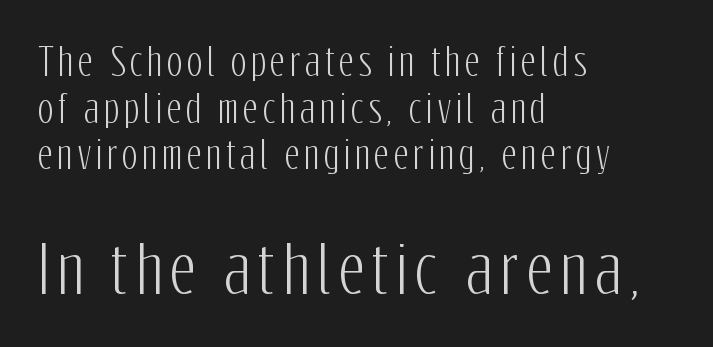
The image shows 64 px condensed sans-serif type, upright; set left-aligned, normal line spacing (1.26x), not underlined; the second (bottom) block is 1.73x larger; low stroke contrast and a medium x-height.
